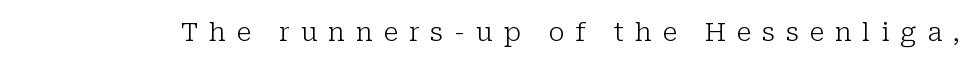
The image shows 26 px text type, upright; set unusually wide letter spacing (+0.41 em), not underlined.
